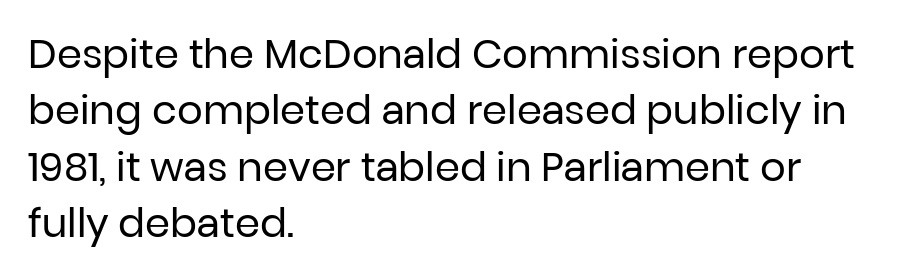
The image shows 40 px regular-weight sans-serif type, upright; set left-aligned, normal line spacing (1.41x), normal letter spacing, not underlined; low stroke contrast and a medium x-height.
